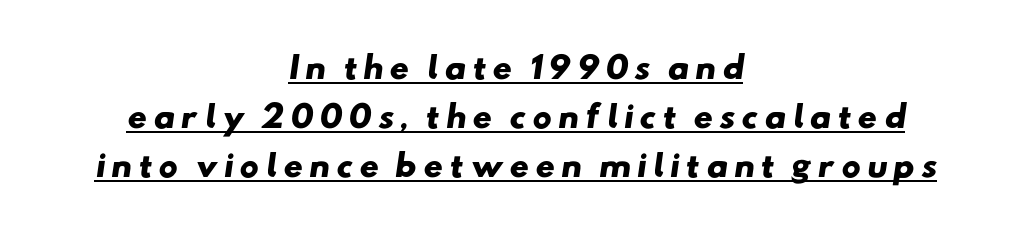
In terms of leading, this rendering sits right in the middle. Every letter is thick-stroked: bold, no question. Is this a sans? Yes — the strokes have no serifs. Proportional: the letters do not fall into vertical columns. One-word summary of the alignment: center. Honestly, the underline is the first thing you notice here.
